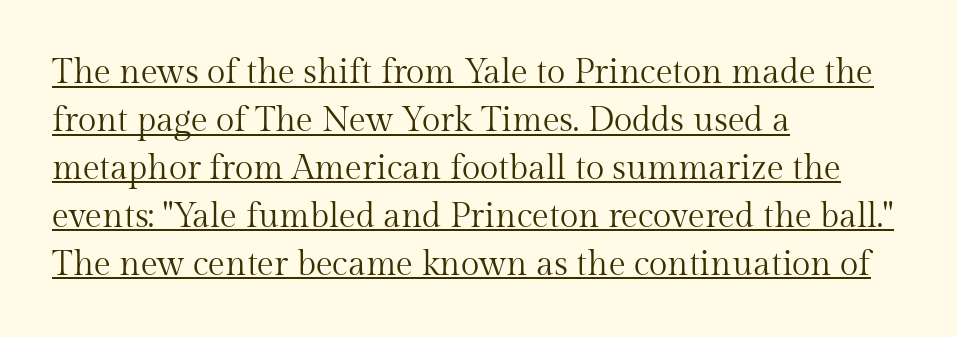
Character widths vary here, with narrow letters taking less room than wide ones. Vertical stems look standard width or narrower in stroke. The lettering stays uniformly vertical, giving the passage a roman look. Underlined type. Vertically, the passage feels balanced, rows spaced as you'd expect.
